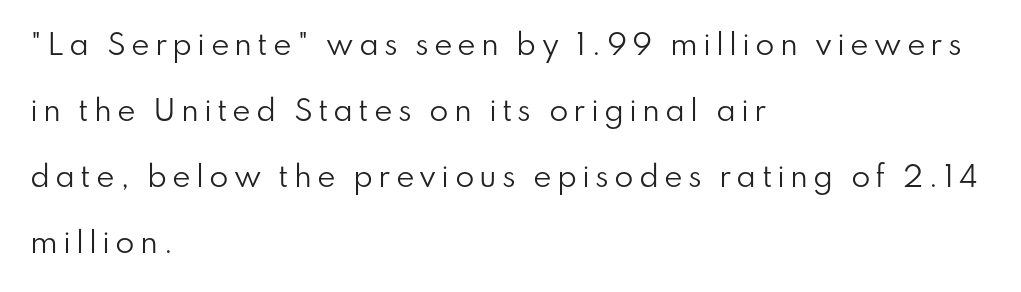
The typeface has the unassuming heft of standard copy or less. Bare-footed words on every line. In CSS terms this would be text-align: left. This sample uses an upright cut, with every glyph sitting square on the baseline.
